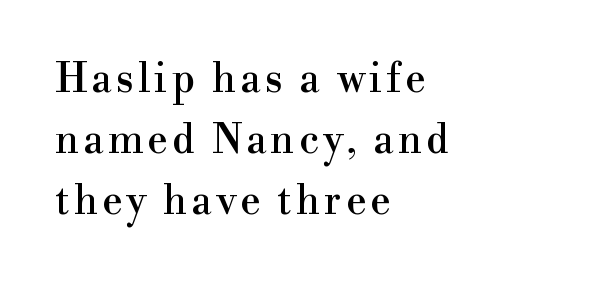
The image shows 40 px serif type, upright; set left-aligned, normal line spacing (1.52x), not underlined; a small x-height.
